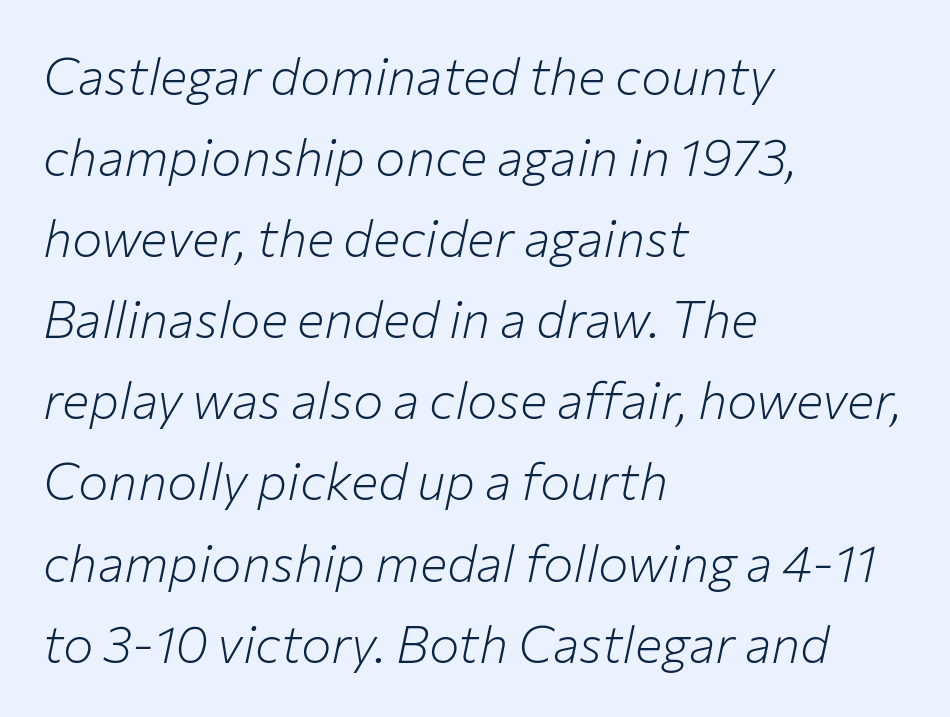
The image shows 51 px light type, italic (leaning right); set left-aligned, normal line spacing (1.59x), normal letter spacing, not underlined; low stroke contrast and a medium x-height.
